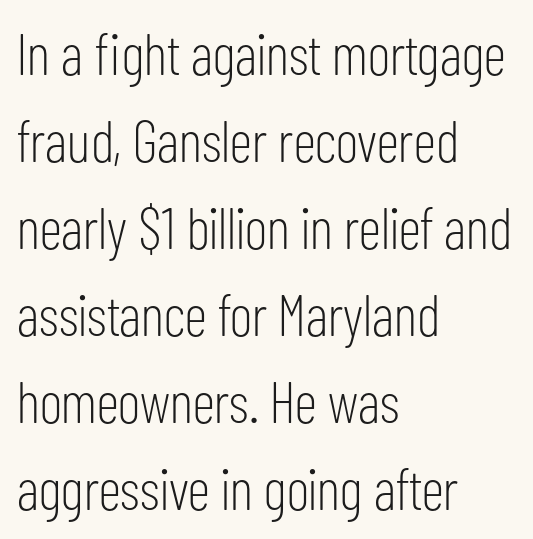
The image shows 58 px light, condensed sans-serif type, upright; set left-aligned, normal line spacing (1.5x), normal letter spacing, not underlined; low stroke contrast and a medium x-height.
